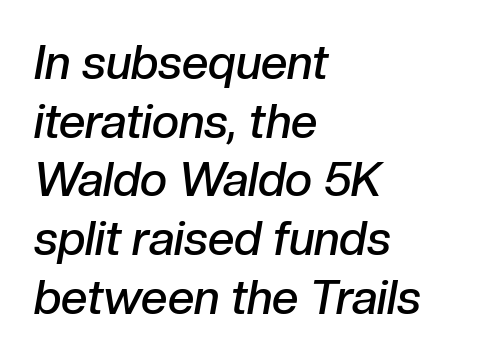
{"italic": "yes", "lean": "right", "slant_degrees": 10, "bold": "semi", "weight": "semibold", "width": "normal", "stroke_contrast": "low", "x_height": "medium", "monospaced": "no", "underline": "no", "align": "left", "line_spacing": "normal", "line_spacing_ratio": 1.25, "letter_spacing": "normal", "letter_spacing_em": 0.0, "glyph_px": 47}
